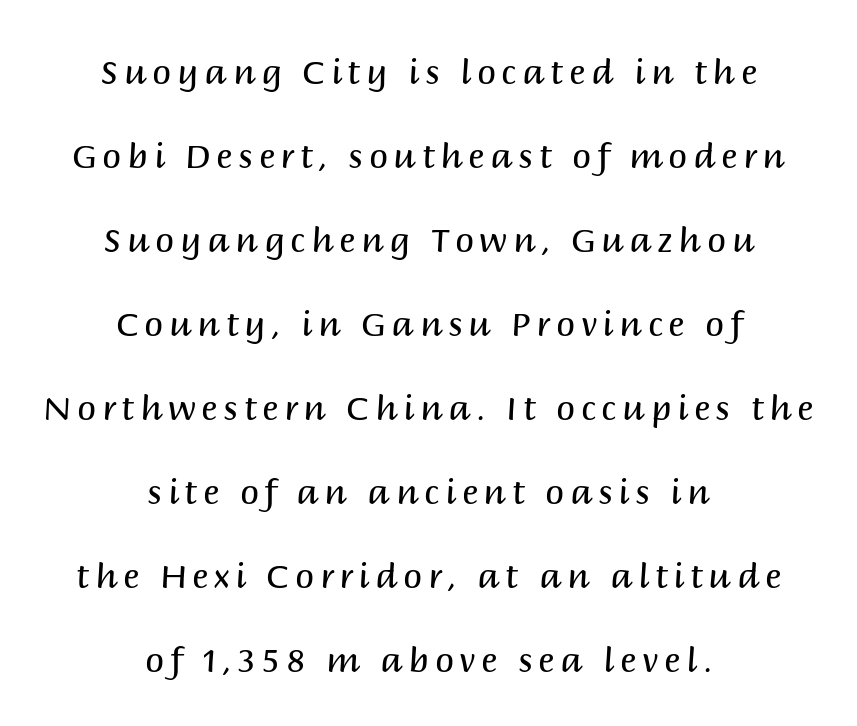
The image shows 34 px regular-weight sans-serif type; set centered, loose line spacing (2.47x), not underlined; medium stroke contrast and a large x-height.
